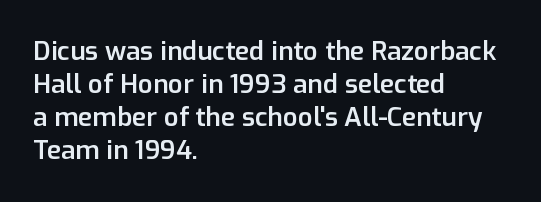
The space beneath each line is pristine and unruled. Notice how the stems are strictly vertical — no italics here. Weight: semibold (demi). Is the letter spacing exaggerated? No — it looks like the ordinary default. The line-height multiplier appears to be the usual default. Short and long lines alike share a common starting point at left.
